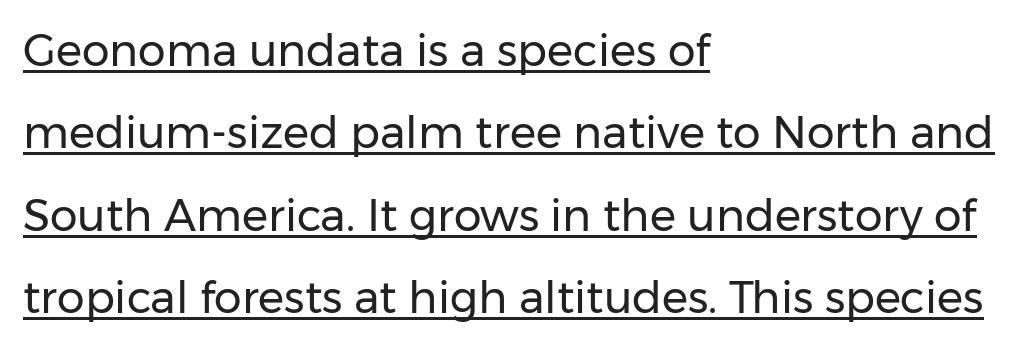
The image shows 44 px regular-weight sans-serif type, upright; set left-aligned, line spacing 1.87x, normal letter spacing, underlined; low stroke contrast and a medium x-height.
